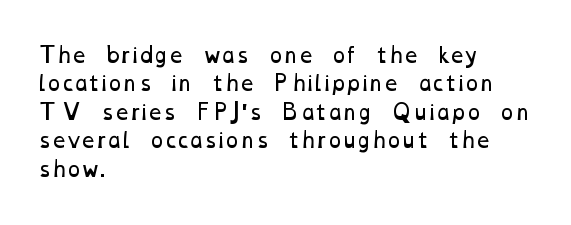
{"bold": "no", "underline": "no", "align": "left", "line_spacing": "normal", "line_spacing_ratio": 1.42, "letter_spacing": "normal", "letter_spacing_em": 0.0, "glyph_px": 20}
